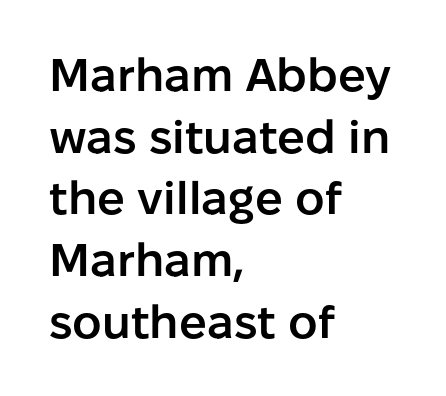
The rendering anchors every line to the left-hand side. It's the straight-up-and-down kind of type. Here the glyphs are tracked normally, forming tight word shapes. Classification — sans serif. Its strokes are somewhat broadened, the hallmark of semibold type.
